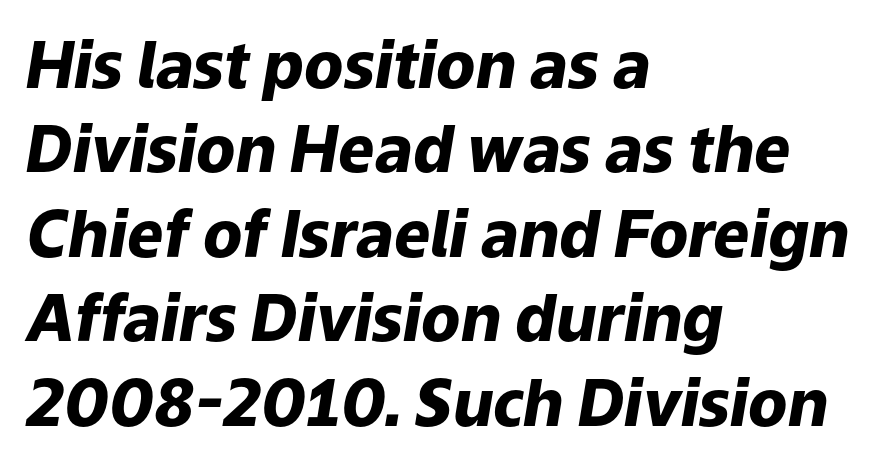
The image shows 64 px heavy type, italic (leaning right); set left-aligned, normal line spacing (1.32x), normal letter spacing, not underlined; low stroke contrast and a medium x-height.
